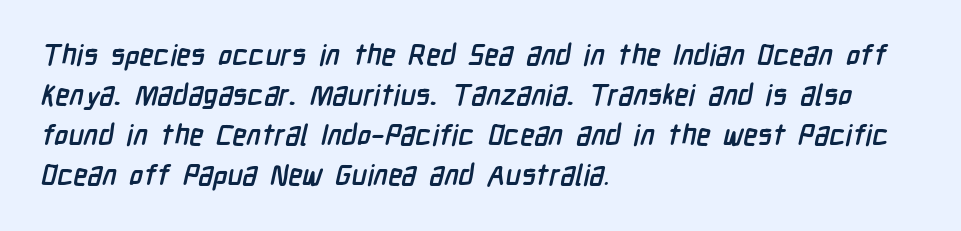
The image shows 29 px semibold, condensed sans-serif type; set left-aligned, normal line spacing (1.38x), normal letter spacing, not underlined; low stroke contrast and a medium x-height.
